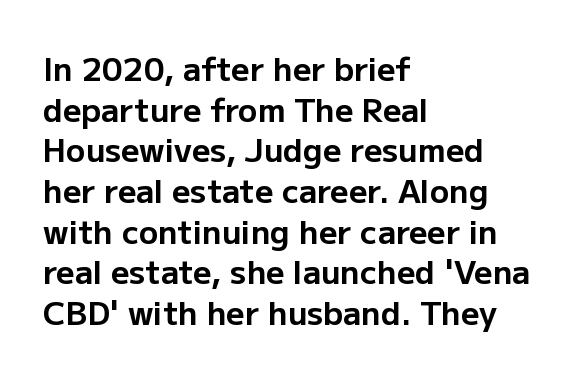
The image shows 32 px bold sans-serif type, upright; set left-aligned, normal line spacing (1.27x), normal letter spacing, not underlined; low stroke contrast and a medium x-height.
